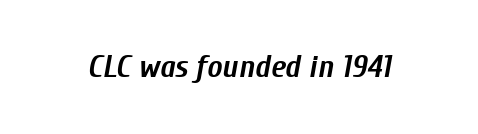
Character widths vary here, with narrow letters taking less room than wide ones. Italic? Definitely — the glyphs are oblique. The glyphs have the mass of a bold cut. Letter spacing: default. Clear beneath every line of the passage.
